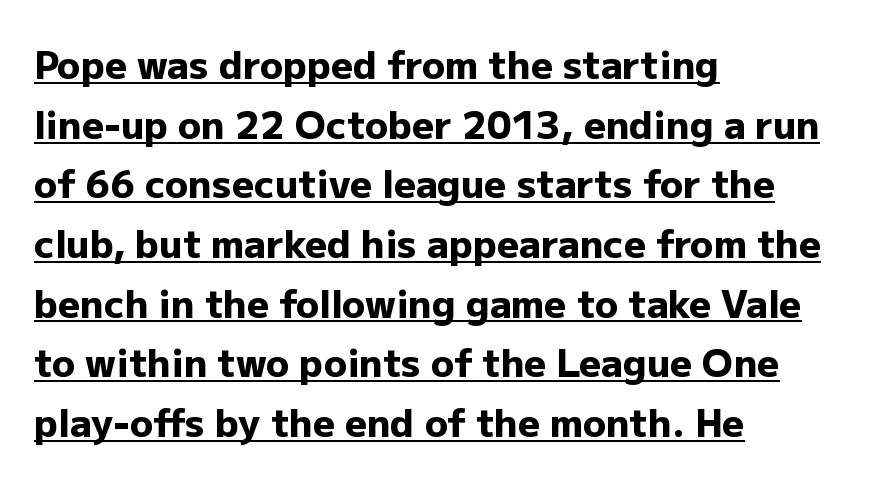
The image shows 38 px heavy sans-serif type, upright; set left-aligned, normal line spacing (1.57x), normal letter spacing, underlined; low stroke contrast and a medium x-height.
